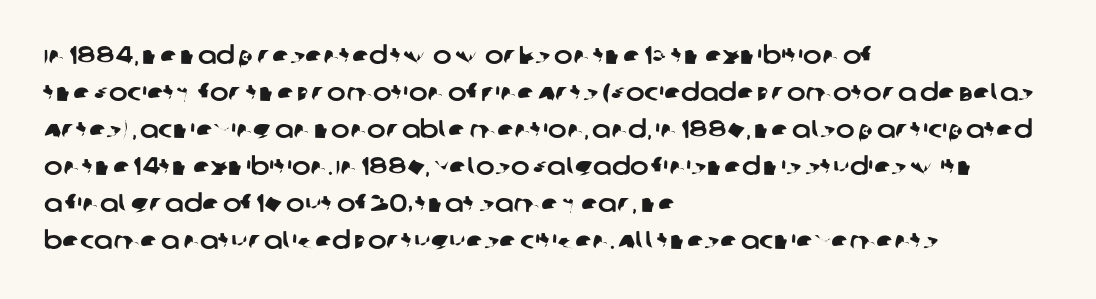
The specimen omits any rule beneath the text block's lines. Compared with typical body copy, the letter spacing here is the same. Compared with a centered layout, this one pins lines to the left instead. The rendering uses a moderate line-height, typical for paragraphs.
